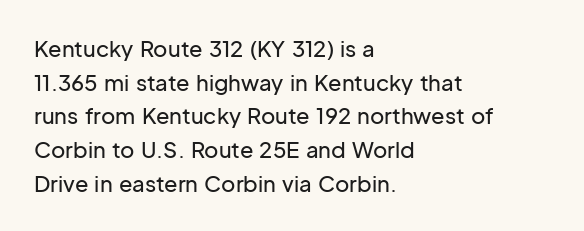
One glance says typical: line gaps are just what's usual. The letters stand upright; this is a roman face. The gap between lines stays unmarked. These lines keep a tight, regular rhythm from letter to letter. Casual observation: everything's shoved over to the left.
